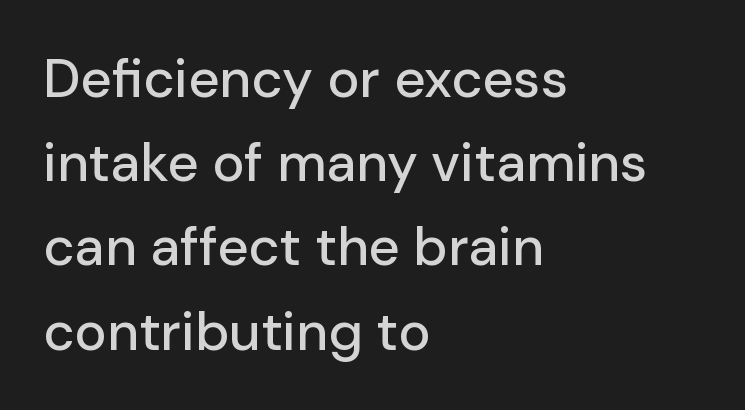
{"serif": "no", "italic": "no", "width": "normal", "stroke_contrast": "low", "x_height": "medium", "monospaced": "no", "underline": "no", "align": "left", "line_spacing": "normal", "line_spacing_ratio": 1.56, "letter_spacing": "normal", "letter_spacing_em": 0.0, "glyph_px": 54}
